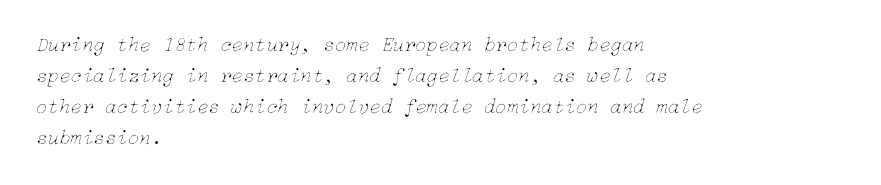
Q: Is the text bold? A: No.
Q: Is the text italic (slanted)? A: Yes, it leans right by about 15 degrees.
Q: Is the text underlined? A: No.
Q: How is the paragraph aligned? A: Left-aligned.
Q: Is the spacing between letters normal or unusually wide? A: Normal.
Q: Is the spacing between lines tight, normal or loose? A: Normal.
